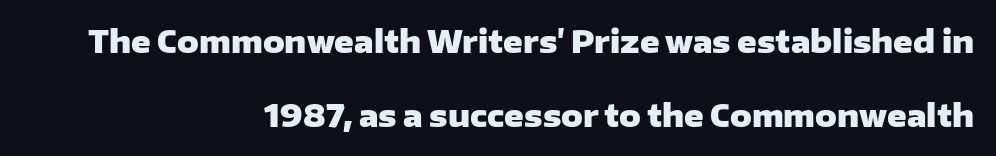
The image shows 30 px heavy, wide sans-serif type, upright; set right-aligned, loose line spacing (2.46x), normal letter spacing, not underlined; low stroke contrast and a medium x-height.
